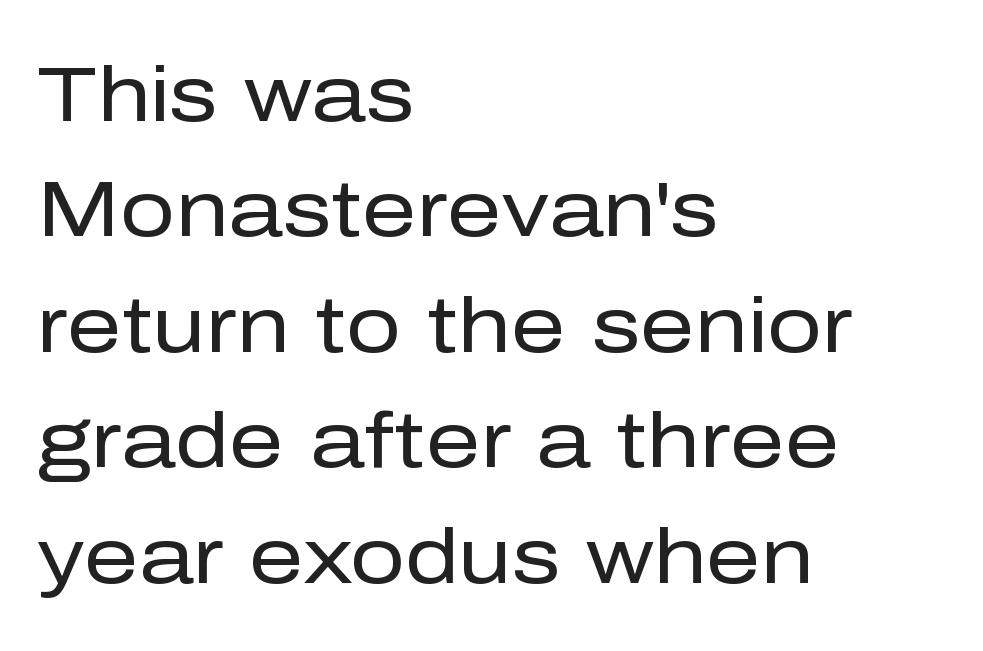
{"serif": "no", "italic": "no", "bold": "no", "weight": "regular", "width": "normal", "stroke_contrast": "low", "x_height": "medium", "monospaced": "no", "underline": "no", "align": "left", "line_spacing": "normal", "line_spacing_ratio": 1.5, "letter_spacing": "normal", "letter_spacing_em": 0.0, "glyph_px": 77}
